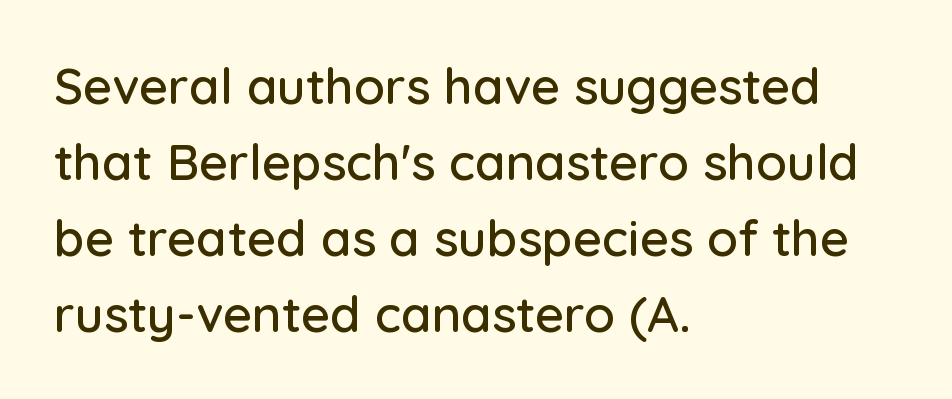
Note the varied advance widths — an 'i' is clearly narrower than an 'm'. A sans-serif font was chosen for this passage. Upright lettering throughout. Spacing between characters is what you'd get straight out of the box.
